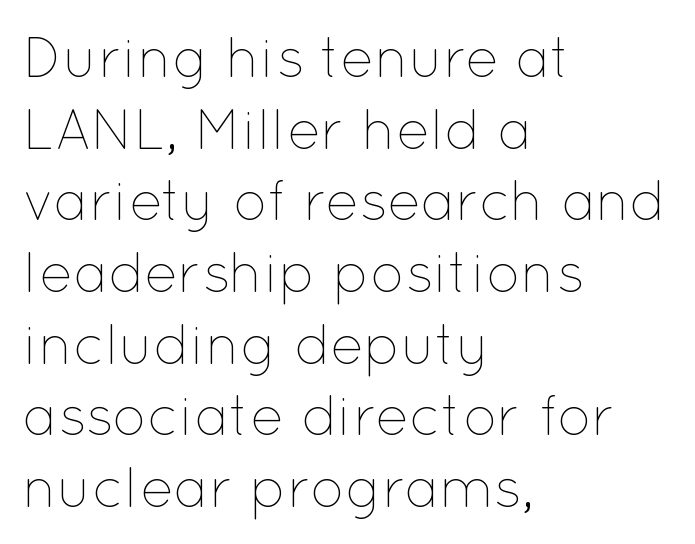
{"italic": "no", "bold": "no", "weight": "thin", "width": "normal", "stroke_contrast": "low", "x_height": "medium", "monospaced": "no", "underline": "no", "align": "left", "line_spacing": "normal", "line_spacing_ratio": 1.28, "letter_spacing": "normal", "letter_spacing_em": 0.0, "glyph_px": 56}
